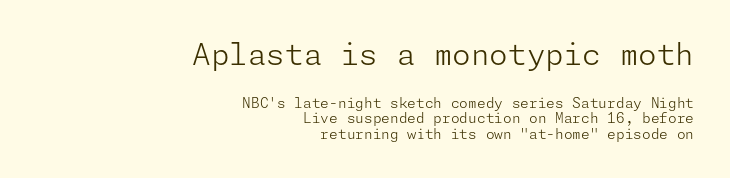
The image shows 30 px light sans-serif type, upright; set right-aligned, tight line spacing (1.12x), normal letter spacing, not underlined; the first (top) block is 2.14x larger; low stroke contrast and a medium x-height.
